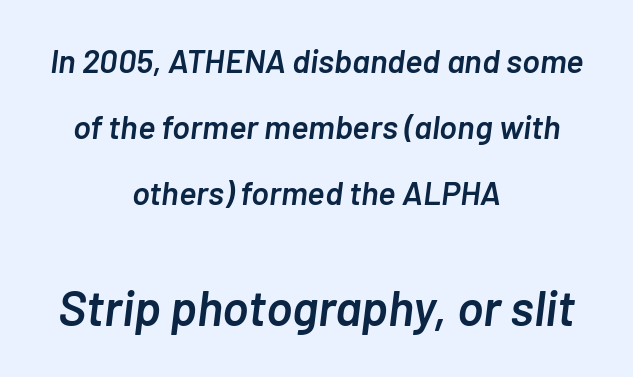
The image shows 49 px semibold type, italic (leaning right); set centered, loose line spacing (2.0x), normal letter spacing, not underlined; the second (bottom) block is 1.48x larger; low stroke contrast and a medium x-height.
